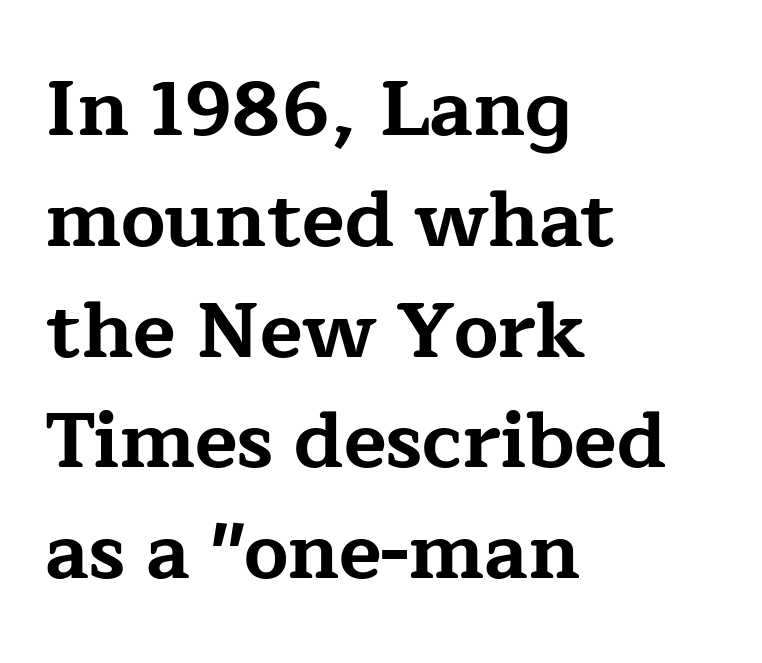
The image shows 78 px bold, wide serif type, upright; set left-aligned, normal line spacing (1.42x), normal letter spacing, not underlined; low stroke contrast and a medium x-height.
